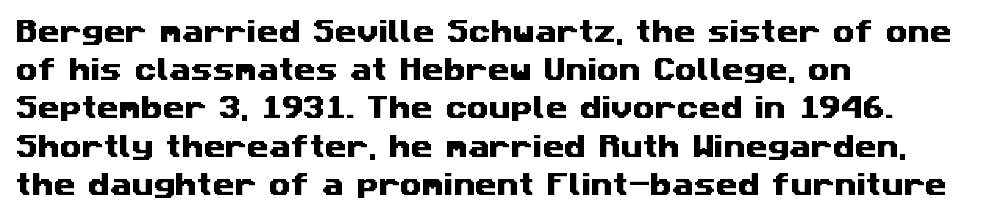
The image shows 25 px text type; set left-aligned, normal line spacing (1.53x), normal letter spacing, not underlined.
